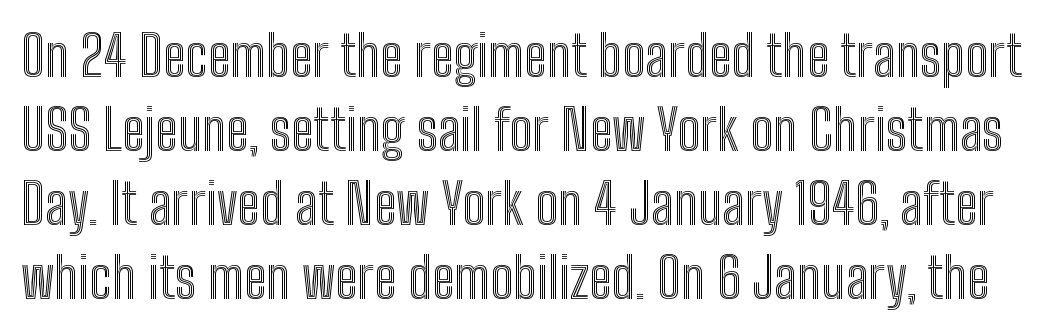
{"italic": "no", "width": "condensed", "x_height": "medium", "monospaced": "no", "underline": "no", "line_spacing": "normal", "line_spacing_ratio": 1.32, "letter_spacing": "normal", "letter_spacing_em": 0.0, "glyph_px": 56}
